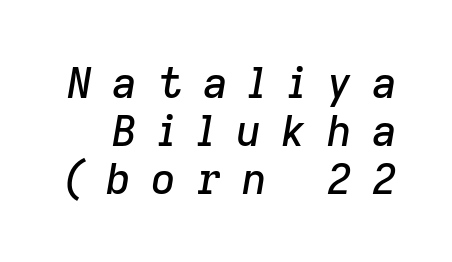
The image shows 43 px text type, italic (leaning right); set tight line spacing (1.12x), unusually wide letter spacing (+0.48 em), not underlined; low stroke contrast and a medium x-height.
